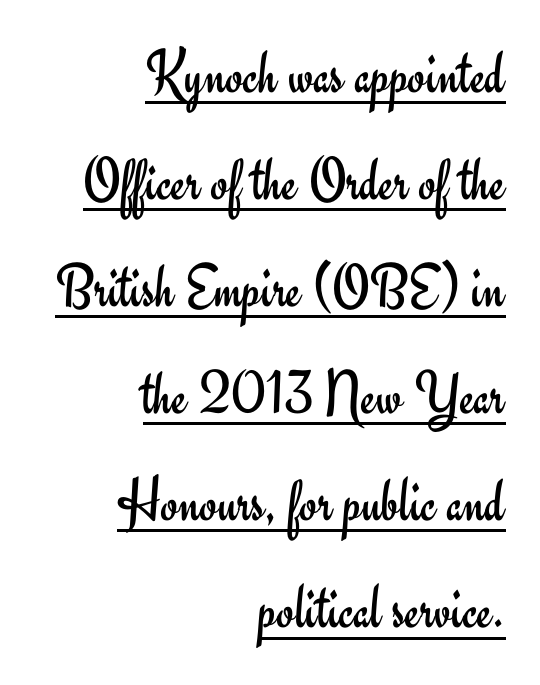
The image shows 63 px regular-weight sans-serif type; set right-aligned, normal line spacing (1.7x), normal letter spacing, underlined; low stroke contrast and a small x-height.
